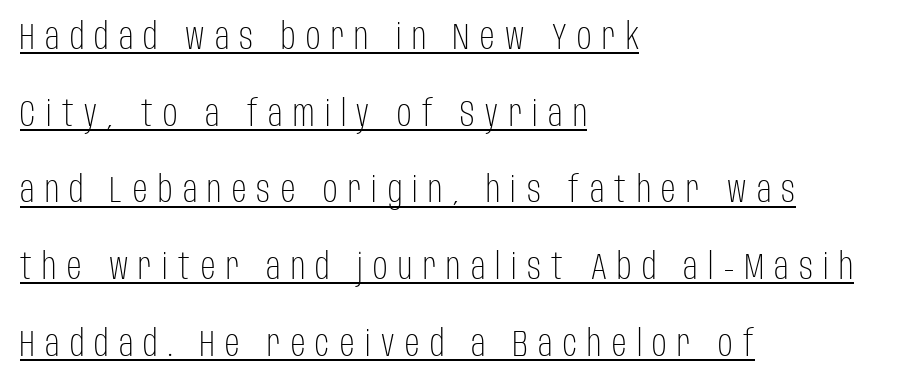
The image shows 36 px light, condensed sans-serif type, upright; set left-aligned, loose line spacing (2.13x), unusually wide letter spacing (+0.29 em), underlined; low stroke contrast and a large x-height.
